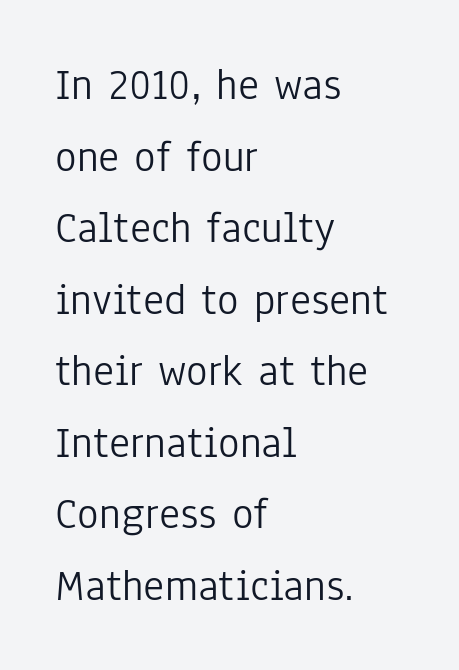
The image shows 45 px light, condensed sans-serif type, upright; set left-aligned, normal line spacing (1.59x), normal letter spacing, not underlined; low stroke contrast and a medium x-height.
